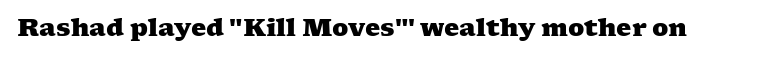
Q: Is the text bold? A: Yes.
Q: Is the text underlined? A: No.
Q: Is the spacing between letters normal or unusually wide? A: Normal.
